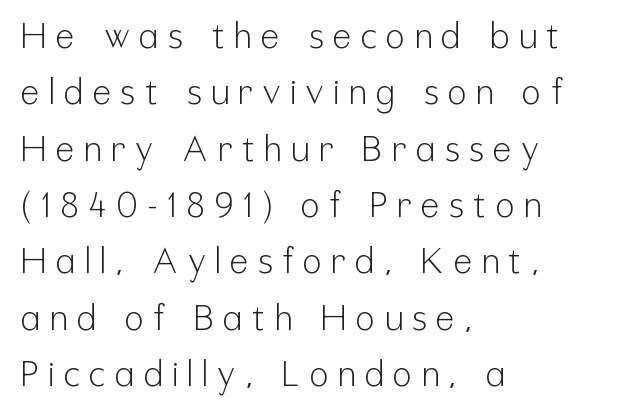
The image shows 35 px light, condensed sans-serif type, upright; set left-aligned, normal line spacing (1.61x), unusually wide letter spacing (+0.27 em), not underlined; low stroke contrast and a medium x-height.
